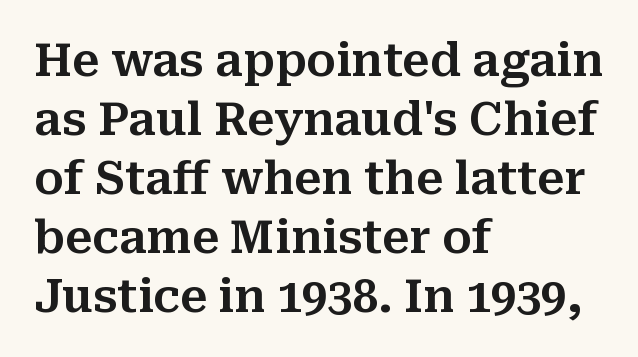
{"serif": "yes", "italic": "no", "width": "normal", "stroke_contrast": "medium", "x_height": "medium", "monospaced": "no", "underline": "no", "align": "left", "line_spacing": "normal", "line_spacing_ratio": 1.31, "letter_spacing": "normal", "letter_spacing_em": 0.0, "glyph_px": 45}
